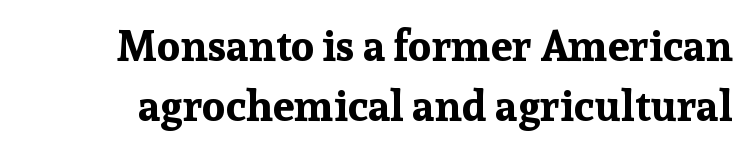
Typographic density is high because the face is bold. This block has exactly the height ordinary leading produces. This is the regular roman posture of the typeface. Between one letter and the next there's only the usual sliver of space. Lines of text with bare space underneath. Proportional: the letters do not fall into vertical columns.
